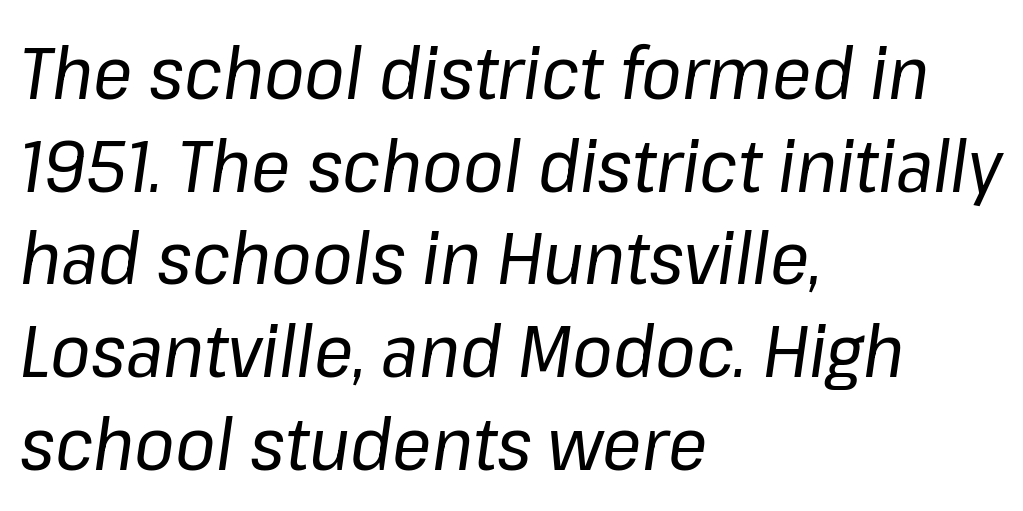
A student would call this left alignment; a typographer would say flush left, rag right. Style check: oblique. Rows of type keep a routine distance in the vertical direction. Do the characters align in a grid? No, the font is proportional.
